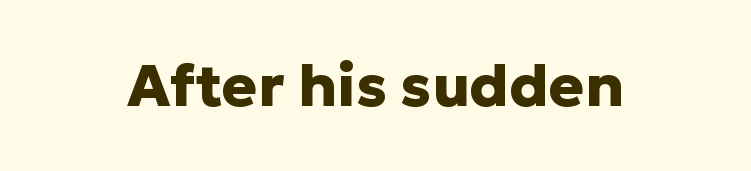
Q: Is the text bold? A: Yes.
Q: Is the text italic (slanted)? A: No, it is upright.
Q: Is the typeface a serif or a sans-serif typeface? A: Sans-serif.
Q: Is the text underlined? A: No.
Q: Is the spacing between letters normal or unusually wide? A: Normal.
Q: Width (condensed, normal, or wide)? A: Normal.
Q: Stroke contrast? A: Low.
Q: x-height? A: Medium.
Q: Monospaced? A: No.
